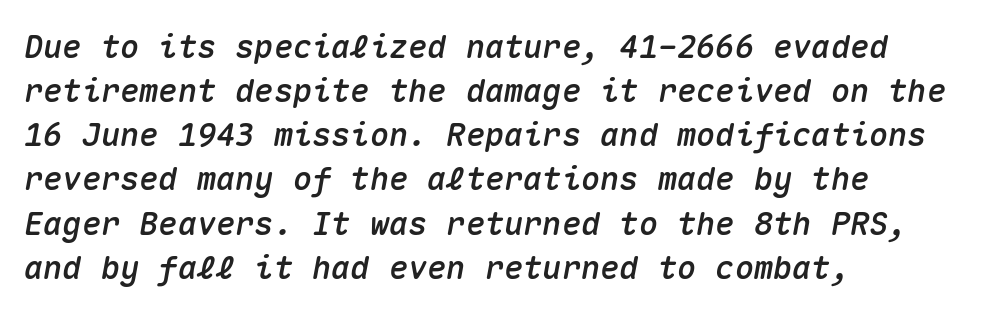
The image shows 32 px text type, italic (leaning right), monospaced; set left-aligned, normal line spacing (1.38x), normal letter spacing, not underlined; medium stroke contrast and a medium x-height.
